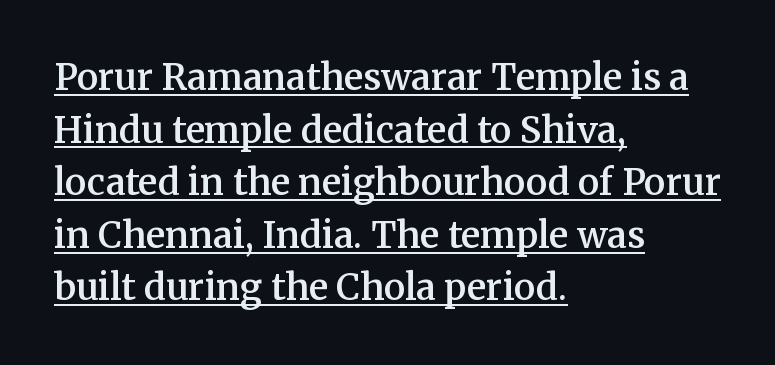
Q: Is the text bold? A: Semi-bold.
Q: Is the text italic (slanted)? A: No, it is upright.
Q: Is the typeface a serif or a sans-serif typeface? A: Serif.
Q: Is the text underlined? A: Yes.
Q: How is the paragraph aligned? A: Left-aligned.
Q: Is the spacing between letters normal or unusually wide? A: Normal.
Q: Is the spacing between lines tight, normal or loose? A: Normal.
Q: Width (condensed, normal, or wide)? A: Normal.
Q: Stroke contrast? A: Medium.
Q: x-height? A: Medium.
Q: Monospaced? A: No.
